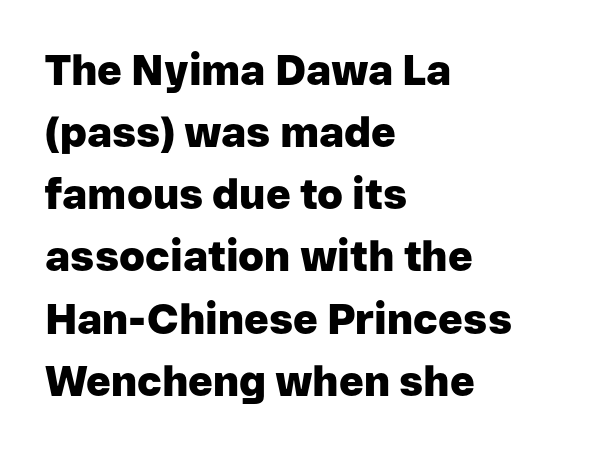
{"serif": "no", "italic": "no", "bold": "yes", "weight": "heavy", "width": "normal", "stroke_contrast": "low", "x_height": "medium", "monospaced": "no", "underline": "no", "align": "left", "line_spacing": "normal", "line_spacing_ratio": 1.48, "letter_spacing": "normal", "letter_spacing_em": 0.0, "glyph_px": 42}
